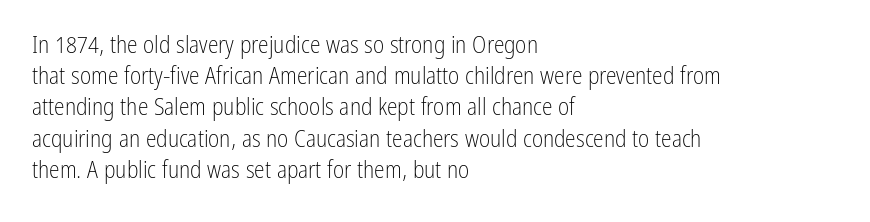
The ragged edge is on the right, which tells us the setting is flush left. The passage shown is not underscored anywhere. These lines were composed using upright roman letters. This sample uses plain, unmodified letter spacing. Reading down the column, the eye jumps a familiar distance to each next line.
